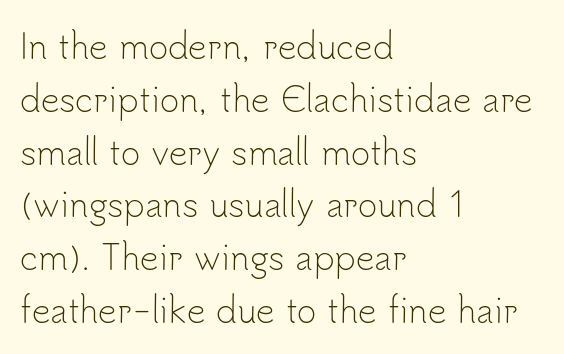
Q: Is the text bold? A: No.
Q: Is the text italic (slanted)? A: No, it is upright.
Q: Is the typeface a serif or a sans-serif typeface? A: Sans-serif.
Q: Is the text underlined? A: No.
Q: How is the paragraph aligned? A: Left-aligned.
Q: Is the spacing between letters normal or unusually wide? A: Normal.
Q: Is the spacing between lines tight, normal or loose? A: Normal.
Q: Width (condensed, normal, or wide)? A: Normal.
Q: Stroke contrast? A: Low.
Q: x-height? A: Small.
Q: Monospaced? A: No.
